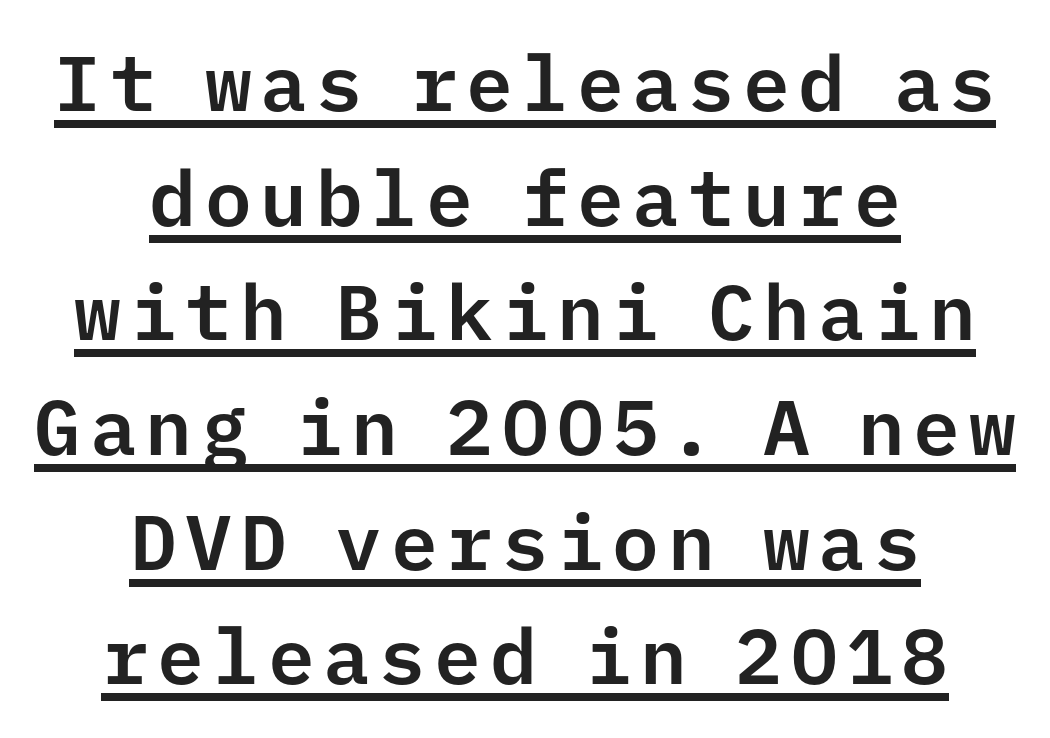
Q: Is the text italic (slanted)? A: No, it is upright.
Q: Is the typeface a serif or a sans-serif typeface? A: Sans-serif.
Q: Is the text underlined? A: Yes.
Q: How is the paragraph aligned? A: Centered.
Q: Is the spacing between lines tight, normal or loose? A: Normal.
Q: Width (condensed, normal, or wide)? A: Normal.
Q: Stroke contrast? A: Low.
Q: x-height? A: Medium.
Q: Monospaced? A: Yes.
